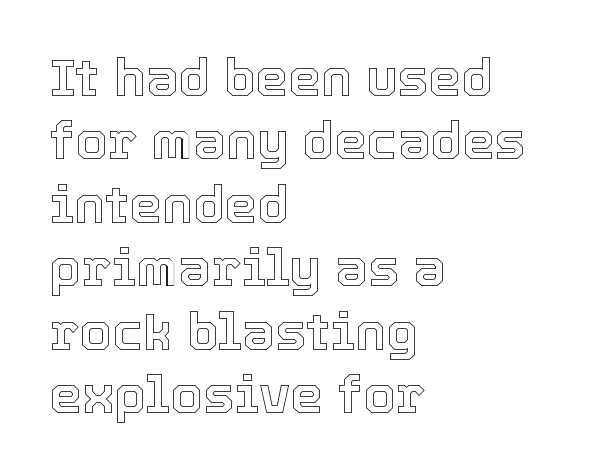
The image shows 52 px text type, upright; set left-aligned, line spacing 1.22x, normal letter spacing, not underlined; a medium x-height.
